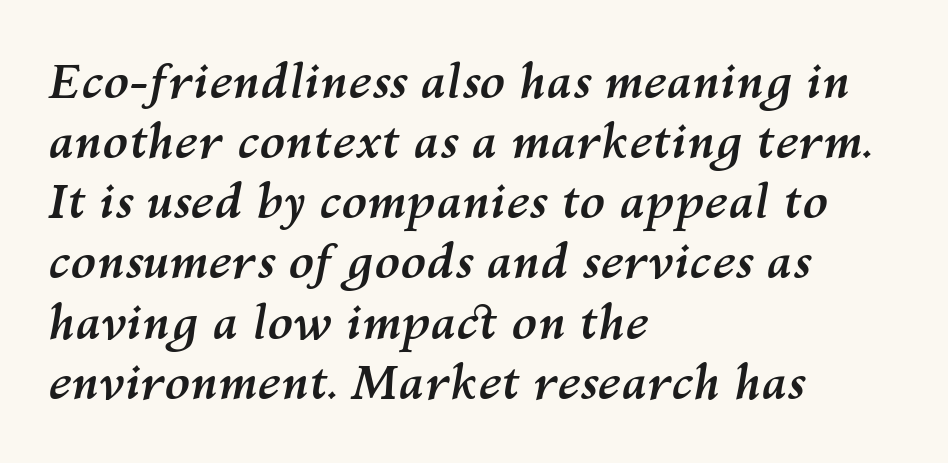
The image shows 47 px semibold type, italic (leaning right); set left-aligned, normal line spacing (1.28x), normal letter spacing, not underlined; medium stroke contrast and a medium x-height.
